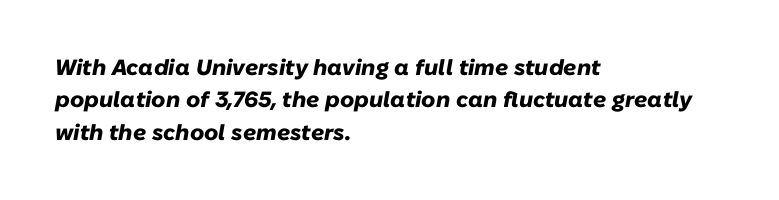
Q: Is the text bold? A: Yes.
Q: Is the text italic (slanted)? A: Yes, it leans right by about 10 degrees.
Q: Is the text underlined? A: No.
Q: How is the paragraph aligned? A: Left-aligned.
Q: Is the spacing between letters normal or unusually wide? A: Normal.
Q: Is the spacing between lines tight, normal or loose? A: Normal.
